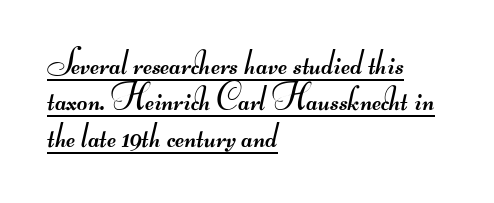
Q: Is the text bold? A: No.
Q: Is the typeface a serif or a sans-serif typeface? A: Sans-serif.
Q: Is the text underlined? A: Yes.
Q: How is the paragraph aligned? A: Left-aligned.
Q: Is the spacing between letters normal or unusually wide? A: Normal.
Q: Is the spacing between lines tight, normal or loose? A: Tight.
Q: Width (condensed, normal, or wide)? A: Wide.
Q: Stroke contrast? A: Medium.
Q: Monospaced? A: No.
